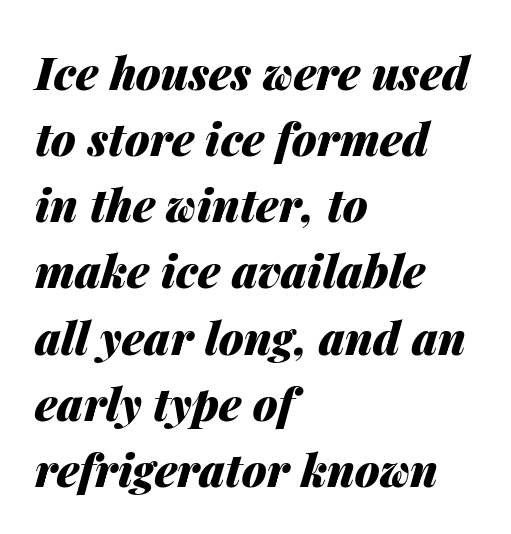
The image shows 45 px heavy type, italic (leaning right); set left-aligned, normal line spacing (1.47x), normal letter spacing, not underlined; medium stroke contrast and a medium x-height.
